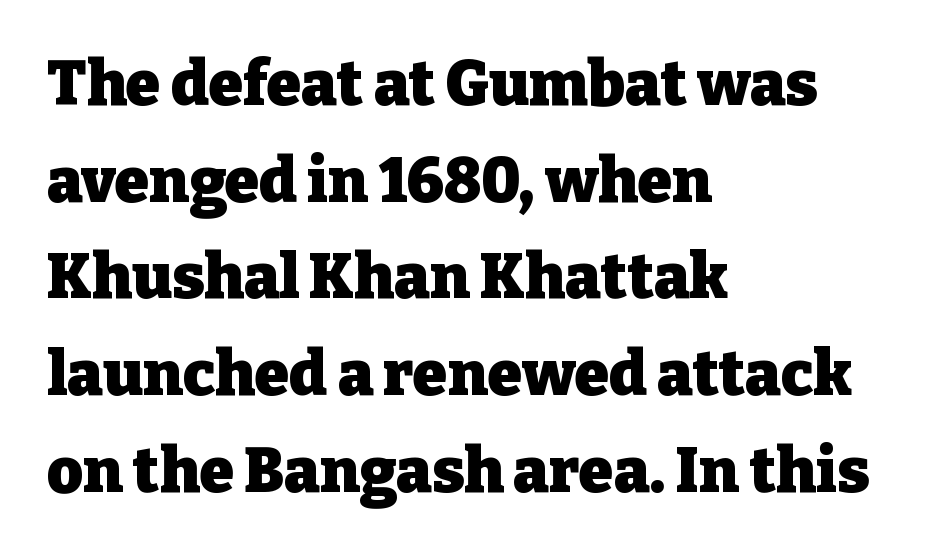
The image shows 62 px heavy serif type, upright; set left-aligned, normal line spacing (1.56x), normal letter spacing, not underlined; low stroke contrast and a medium x-height.
